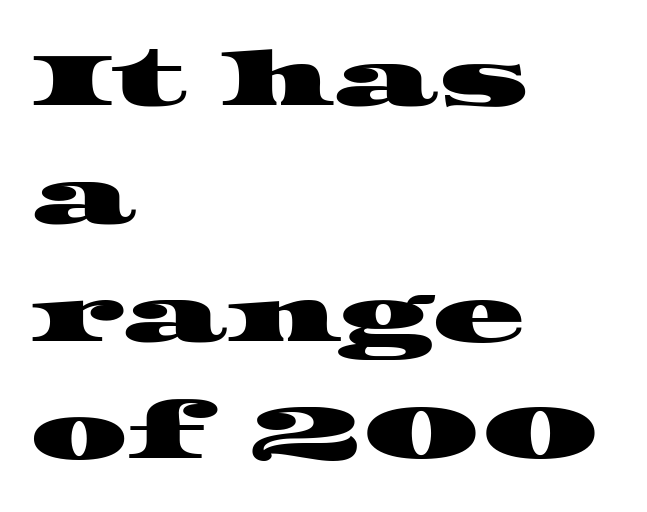
The image shows 77 px wide serif type; set left-aligned, normal line spacing (1.53x), normal letter spacing, not underlined; high stroke contrast and a large x-height.
